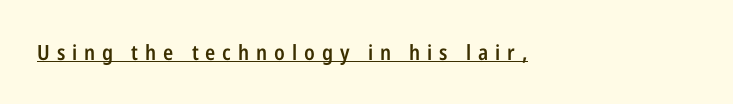
{"italic": "no", "bold": "semi", "underline": "yes", "align": "left", "letter_spacing": "wide", "letter_spacing_em": 0.33, "glyph_px": 21}
